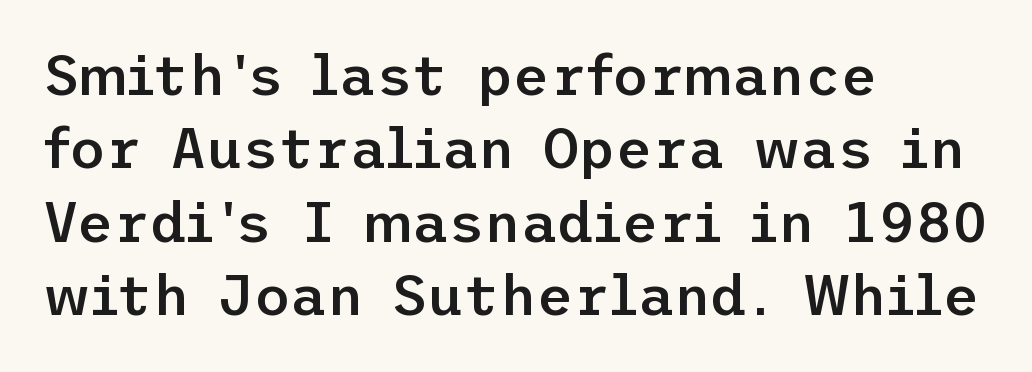
Q: Is the text bold? A: Semi-bold.
Q: Is the text italic (slanted)? A: No, it is upright.
Q: Is the typeface a serif or a sans-serif typeface? A: Sans-serif.
Q: Is the text underlined? A: No.
Q: How is the paragraph aligned? A: Left-aligned.
Q: Is the spacing between letters normal or unusually wide? A: Normal.
Q: Is the spacing between lines tight, normal or loose? A: Normal.
Q: Width (condensed, normal, or wide)? A: Normal.
Q: Stroke contrast? A: Low.
Q: x-height? A: Medium.
